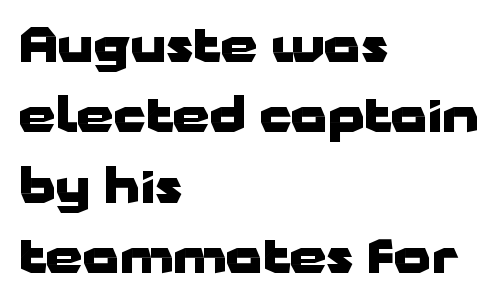
{"serif": "no", "italic": "no", "bold": "yes", "weight": "heavy", "width": "wide", "stroke_contrast": "low", "x_height": "medium", "monospaced": "no", "underline": "no", "align": "left", "line_spacing": "normal", "line_spacing_ratio": 1.5, "letter_spacing": "normal", "letter_spacing_em": 0.0, "glyph_px": 47}
